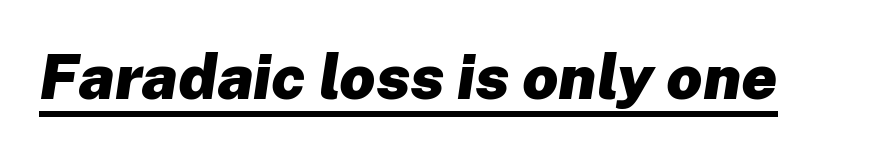
Here the glyphs are tracked normally, forming tight word shapes. The face used here is proportionally spaced, like ordinary book or web type. The string is rendered with underlining switched on. The whole block is typeset with a tilt. How heavy is the stroke? Heavy — this is a bold.
